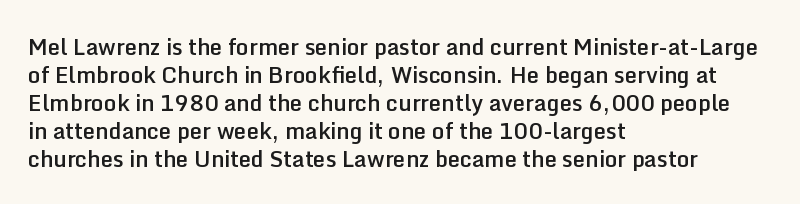
Q: Is the text bold? A: Semi-bold.
Q: Is the text italic (slanted)? A: No, it is upright.
Q: Is the text underlined? A: No.
Q: How is the paragraph aligned? A: Left-aligned.
Q: Is the spacing between letters normal or unusually wide? A: Normal.
Q: Is the spacing between lines tight, normal or loose? A: Normal.
